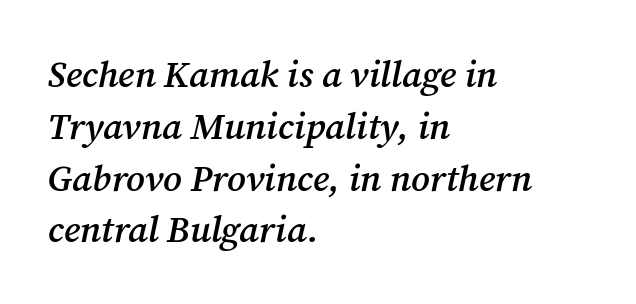
The image shows 37 px semibold serif type, italic (leaning right); set left-aligned, normal line spacing (1.4x), normal letter spacing, not underlined; medium stroke contrast and a medium x-height.
